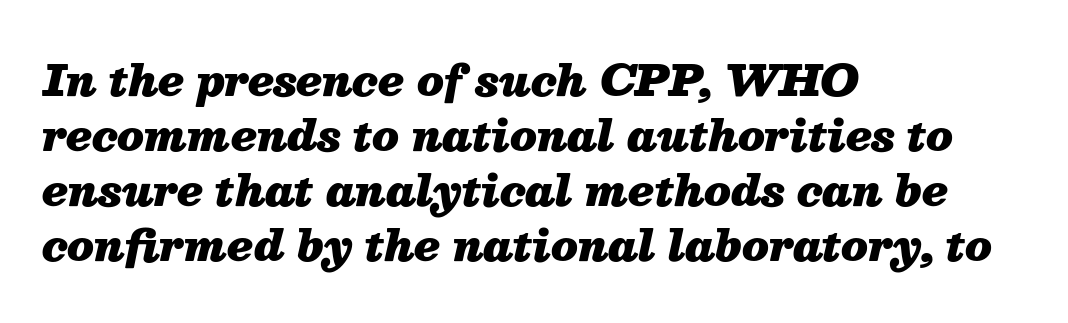
Q: Is the text bold? A: Yes.
Q: Is the text italic (slanted)? A: Yes, it leans right by about 13 degrees.
Q: Is the text underlined? A: No.
Q: How is the paragraph aligned? A: Left-aligned.
Q: Is the spacing between letters normal or unusually wide? A: Normal.
Q: Is the spacing between lines tight, normal or loose? A: Normal.
Q: Width (condensed, normal, or wide)? A: Normal.
Q: Stroke contrast? A: Medium.
Q: x-height? A: Medium.
Q: Monospaced? A: No.
